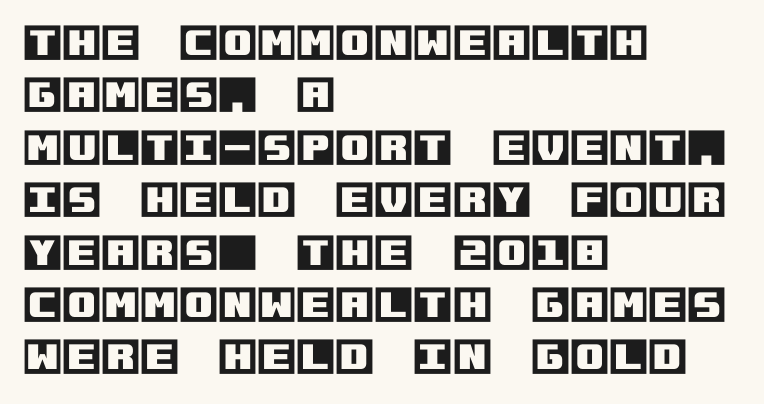
Q: Is the text italic (slanted)? A: No, it is upright.
Q: Is the text underlined? A: No.
Q: How is the paragraph aligned? A: Left-aligned.
Q: Is the spacing between letters normal or unusually wide? A: Normal.
Q: Is the spacing between lines tight, normal or loose? A: Normal.
Q: Width (condensed, normal, or wide)? A: Normal.
Q: x-height? A: Large.
